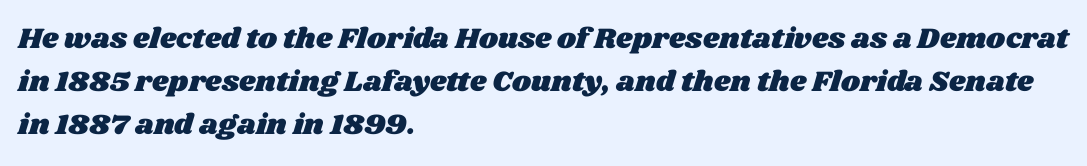
Does the leading feel generous? No, just average. The passage shown is typed in a proportional face where columns would drift. Glance below the letters and you will spot only blank space. Is the block centered? No — it sits flush against the left margin. Spacing between characters is what you'd get straight out of the box.
